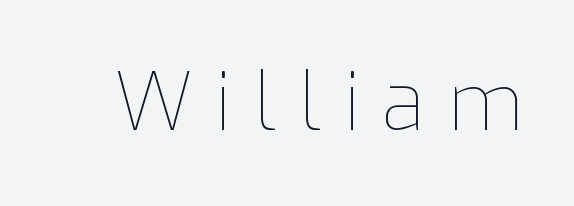
{"italic": "no", "bold": "no", "weight": "thin", "width": "normal", "stroke_contrast": "low", "x_height": "medium", "monospaced": "no", "underline": "no", "letter_spacing": "wide", "letter_spacing_em": 0.28, "glyph_px": 80}
